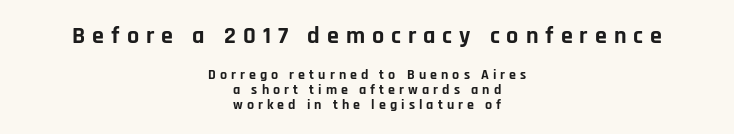
Q: Is the text bold? A: Yes.
Q: Is the text italic (slanted)? A: No, it is upright.
Q: Is the text underlined? A: No.
Q: How is the paragraph aligned? A: Centered.
Q: Is the spacing between letters normal or unusually wide? A: Unusually wide.
Q: Is the spacing between lines tight, normal or loose? A: Tight.
Q: Which block of text is set in a larger size, the first (top) or the second (bottom)? A: The first (top) one.
